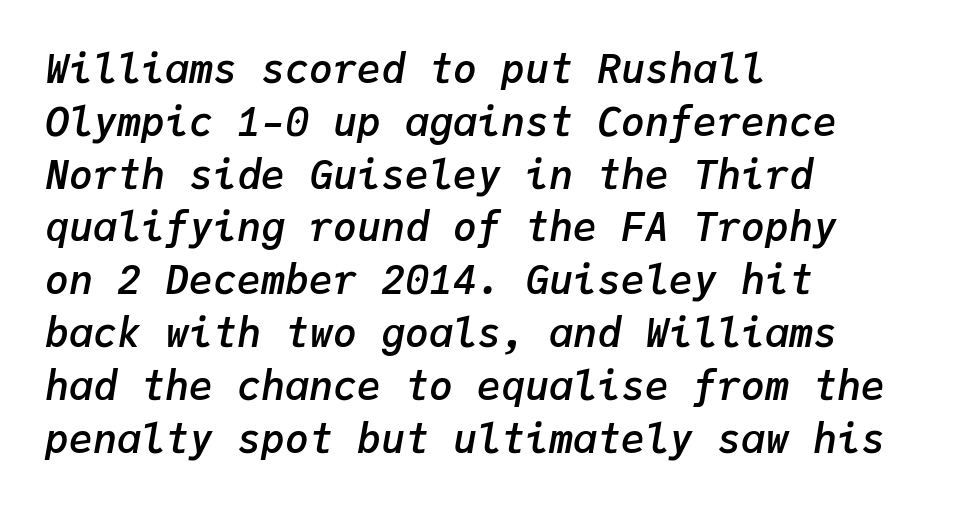
Q: Is the text bold? A: Semi-bold.
Q: Is the text italic (slanted)? A: Yes, it leans right by about 9 degrees.
Q: Is the text underlined? A: No.
Q: How is the paragraph aligned? A: Left-aligned.
Q: Is the spacing between letters normal or unusually wide? A: Normal.
Q: Is the spacing between lines tight, normal or loose? A: Normal.
Q: Width (condensed, normal, or wide)? A: Normal.
Q: Stroke contrast? A: Low.
Q: x-height? A: Medium.
Q: Monospaced? A: Yes.
